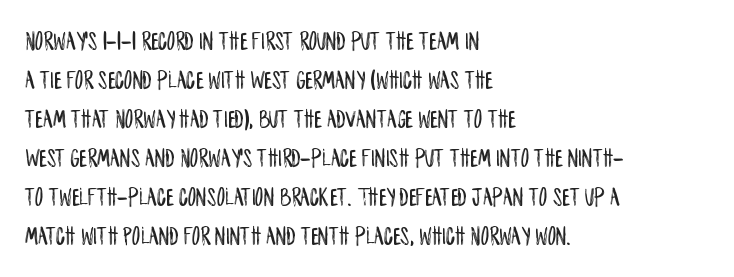
The compositor pushed each line to the left boundary. Every stem runs plumb, perpendicular to the baseline. This sample keeps an unexceptional amount of space between lines. Here the glyphs are tracked normally, forming tight word shapes. Descender tails drop into unmarked territory.
